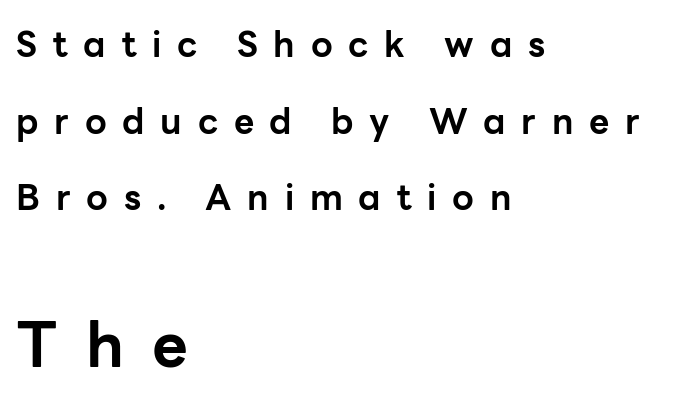
The image shows 62 px bold sans-serif type, upright; set left-aligned, loose line spacing (2.19x), unusually wide letter spacing (+0.45 em), not underlined; the second (bottom) block is 1.77x larger; low stroke contrast and a medium x-height.
